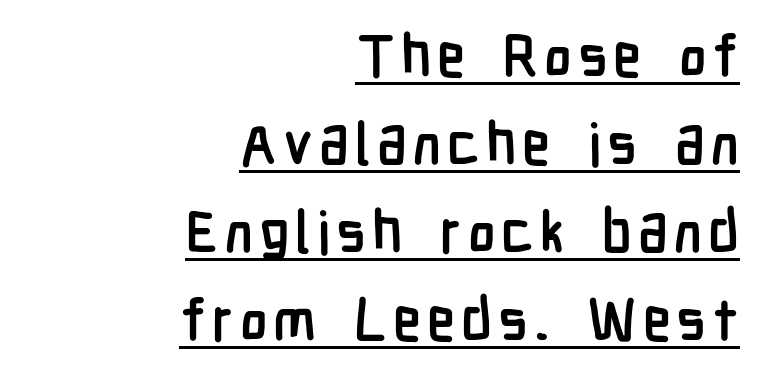
{"serif": "no", "italic": "no", "bold": "yes", "weight": "semibold", "width": "condensed", "stroke_contrast": "low", "x_height": "medium", "monospaced": "no", "underline": "yes", "align": "right", "line_spacing": "normal", "line_spacing_ratio": 1.52, "glyph_px": 58}
